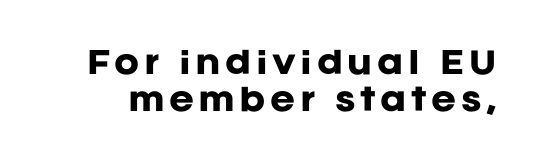
{"serif": "no", "italic": "no", "bold": "yes", "weight": "heavy", "width": "normal", "stroke_contrast": "low", "x_height": "large", "monospaced": "no", "underline": "no", "line_spacing_ratio": 1.24, "glyph_px": 30}
